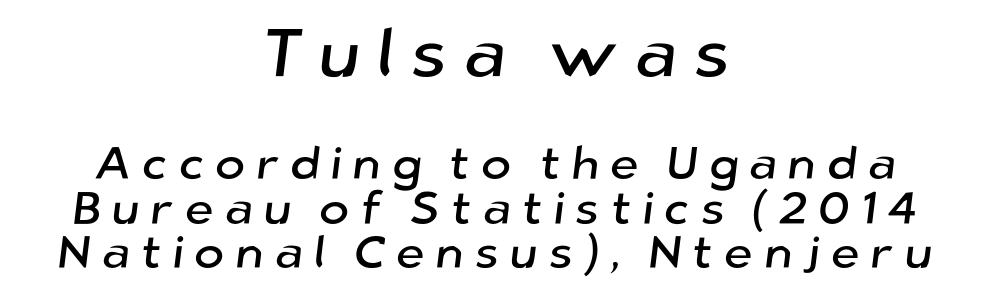
Q: Is the typeface a serif or a sans-serif typeface? A: Sans-serif.
Q: Is the text underlined? A: No.
Q: How is the paragraph aligned? A: Centered.
Q: Is the spacing between letters normal or unusually wide? A: Unusually wide.
Q: Is the spacing between lines tight, normal or loose? A: Tight.
Q: Which block of text is set in a larger size, the first (top) or the second (bottom)? A: The first (top) one.
Q: Width (condensed, normal, or wide)? A: Normal.
Q: Stroke contrast? A: Low.
Q: x-height? A: Medium.
Q: Monospaced? A: No.
